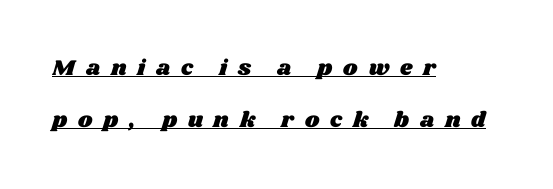
{"underline": "yes", "align": "left", "line_spacing": "loose", "line_spacing_ratio": 2.35, "letter_spacing": "wide", "letter_spacing_em": 0.49, "glyph_px": 22}
